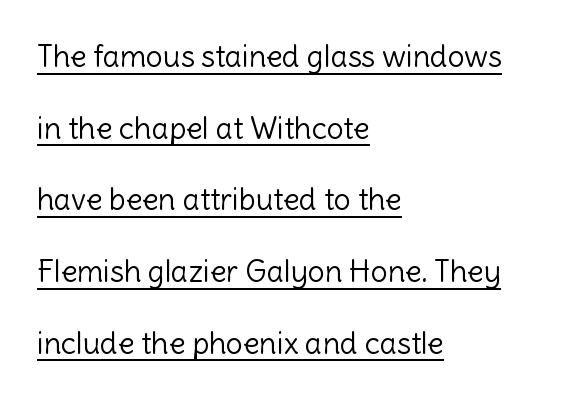
Ascenders rise straight up at ninety degrees. Short and long lines alike share a common starting point at left. Interline gaps are noticeably wide in this sample. This reads as an unemphasized weight, regular at the heaviest.
